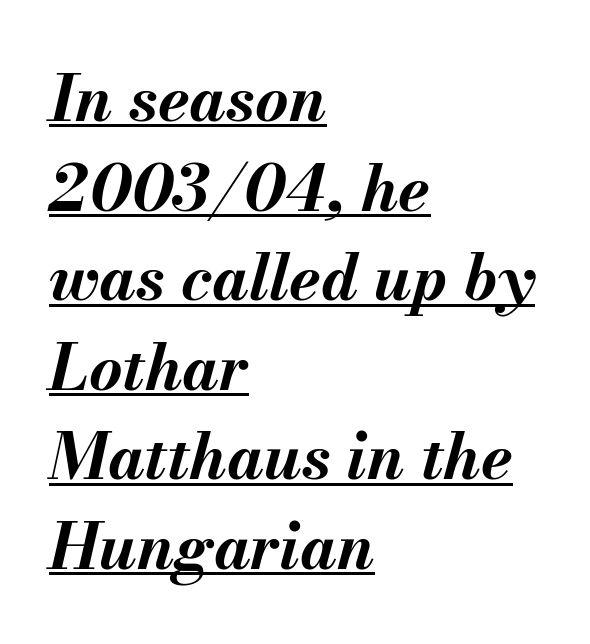
{"italic": "yes", "lean": "right", "slant_degrees": 13, "bold": "yes", "weight": "bold", "width": "normal", "stroke_contrast": "medium", "x_height": "small", "monospaced": "no", "underline": "yes", "align": "left", "line_spacing": "normal", "line_spacing_ratio": 1.4, "letter_spacing": "normal", "letter_spacing_em": 0.0, "glyph_px": 64}
